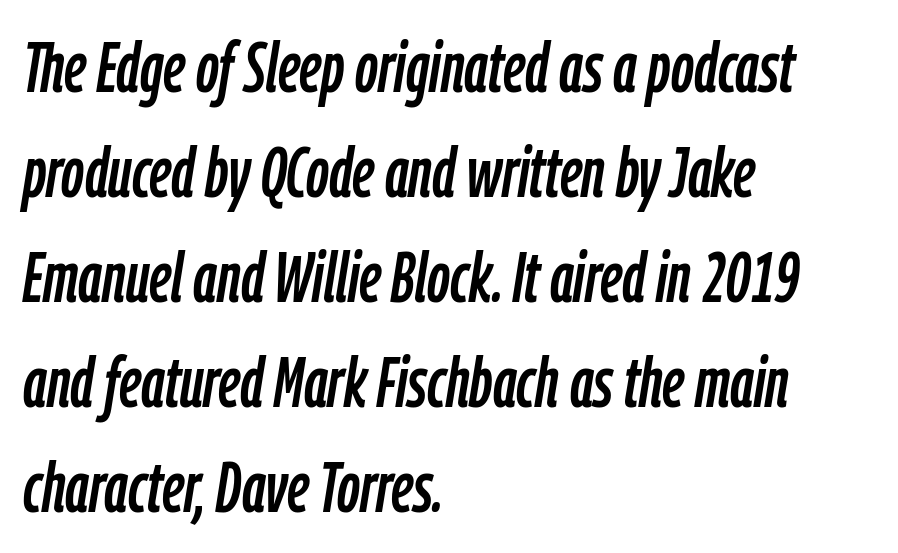
{"italic": "yes", "lean": "right", "slant_degrees": 9, "width": "condensed", "stroke_contrast": "low", "x_height": "medium", "monospaced": "no", "underline": "no", "align": "left", "line_spacing": "normal", "line_spacing_ratio": 1.48, "letter_spacing": "normal", "letter_spacing_em": 0.0, "glyph_px": 71}
